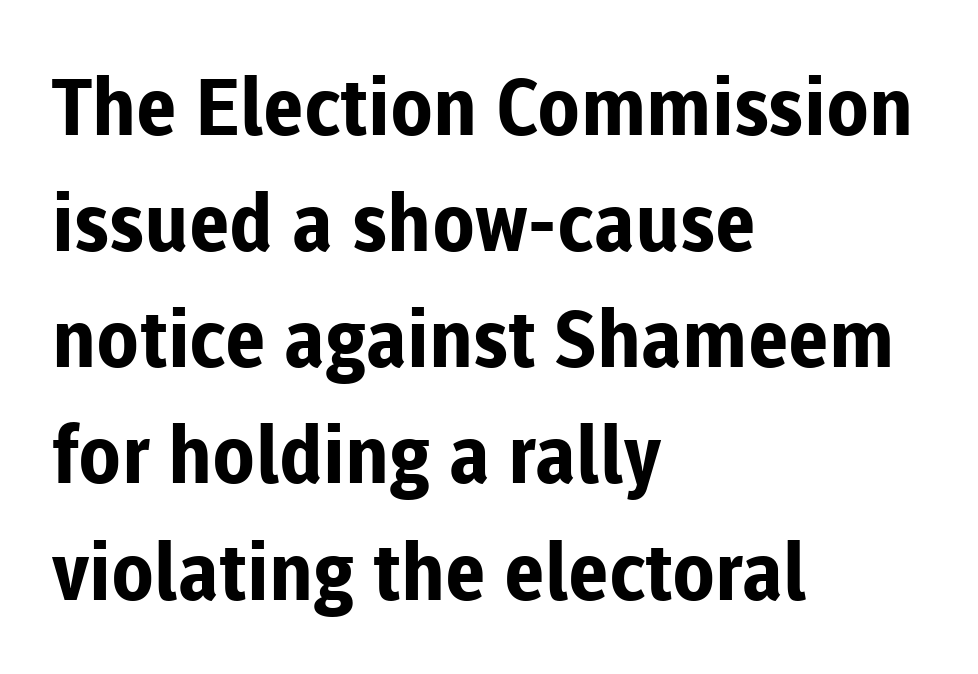
Here the designer chose a conventional face with non-uniform glyph widths. Caption: bold face, heavy strokes. Clear beneath every line of the passage. Unlike italic type, these characters show no tilt at all. The paragraph shown leans on its left margin. Check where the strokes stop: nothing finishes them off — pure sans.
